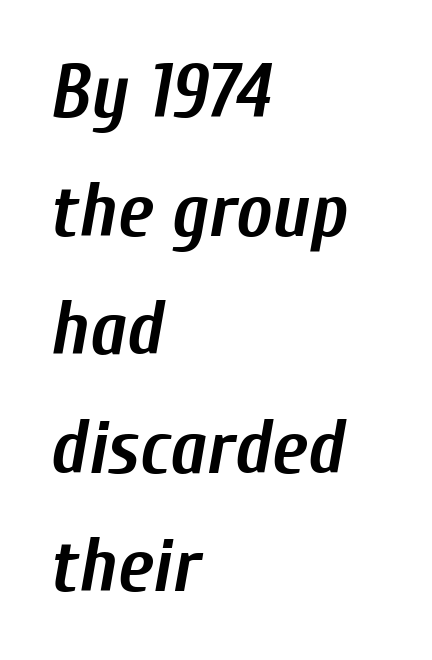
Line starts are locked; line ends wander. Regarding leading, the lines here are spaced in the standard way. Each letter keeps its own natural width here, so spacing adapts to shape. Check under the words: just untouched page. Weight check: bold — yes, fully.
